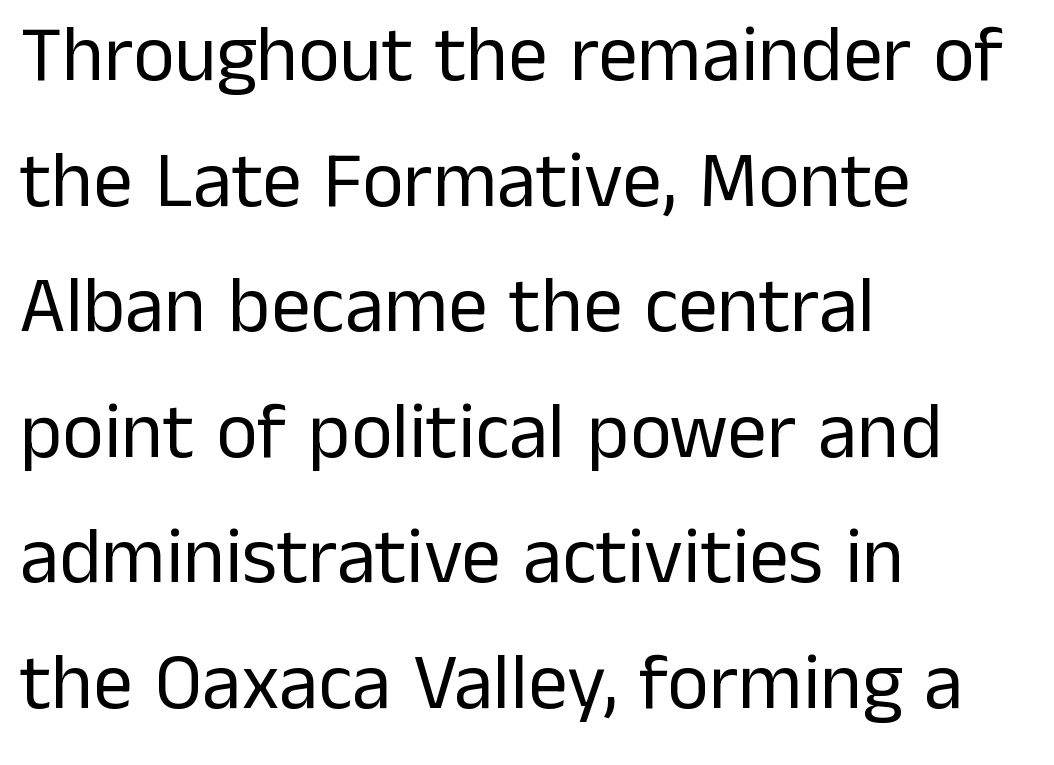
{"serif": "no", "italic": "no", "bold": "no", "weight": "regular", "width": "normal", "stroke_contrast": "low", "x_height": "medium", "monospaced": "no", "underline": "no", "align": "left", "line_spacing": "normal", "line_spacing_ratio": 1.59, "letter_spacing": "normal", "letter_spacing_em": 0.0, "glyph_px": 79}
